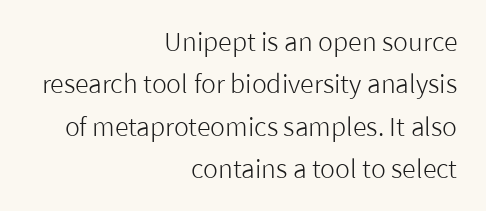
In terms of letterspacing, this is plain default setting. The space beneath each line is pristine and unruled. Honestly, the row spacing looks completely unremarkable. Summary of weight: not heavy and not bold. This is the regular roman posture of the typeface. If you drew a ruler down the right edge, every line would touch it.
